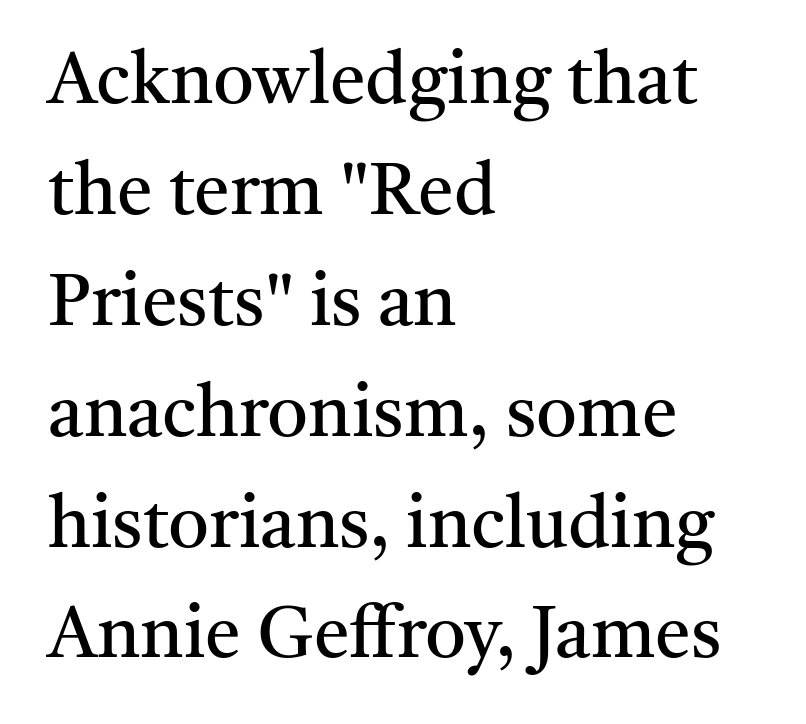
Serifs: yes, visible at the terminals of the letterforms. This rendering features lettering with no underline. Compared with typical body copy, the letter spacing here is the same. These lines sit exactly where default settings would place them.
